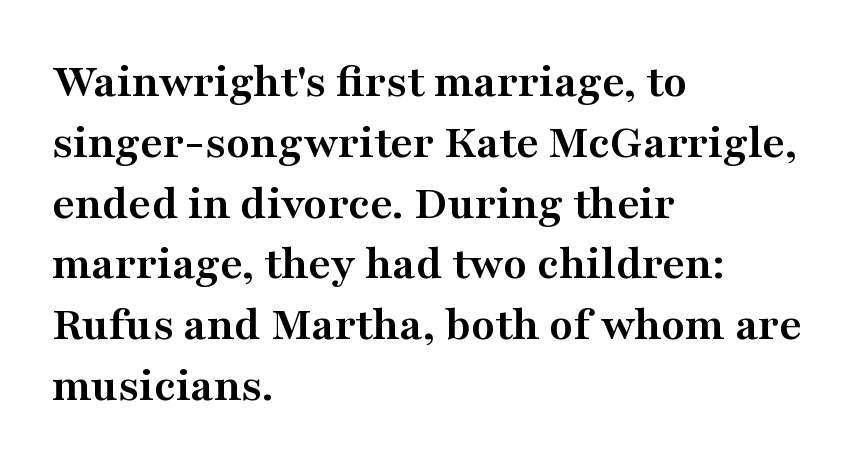
{"serif": "yes", "italic": "no", "bold": "yes", "weight": "semibold", "width": "wide", "stroke_contrast": "medium", "x_height": "medium", "monospaced": "no", "underline": "no", "align": "left", "line_spacing_ratio": 1.24, "letter_spacing": "normal", "letter_spacing_em": 0.0, "glyph_px": 49}
